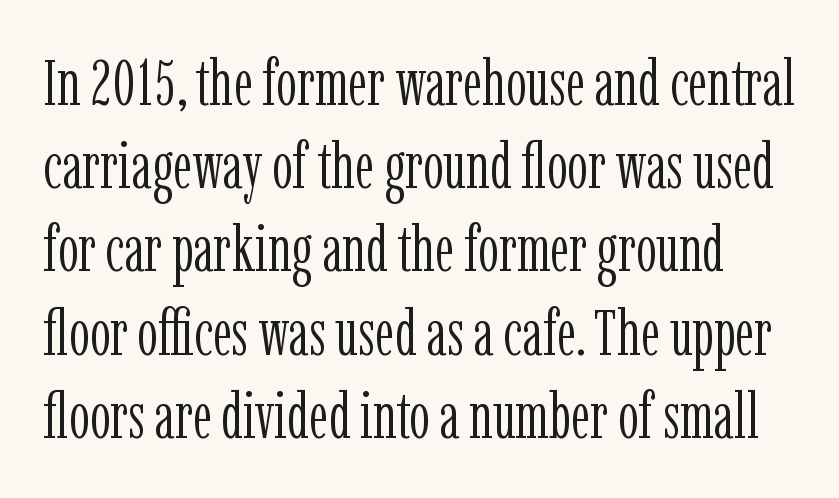
{"serif": "yes", "italic": "no", "bold": "no", "weight": "light", "width": "condensed", "stroke_contrast": "low", "x_height": "medium", "monospaced": "no", "underline": "no", "line_spacing": "normal", "line_spacing_ratio": 1.28, "letter_spacing": "normal", "letter_spacing_em": 0.0, "glyph_px": 65}
